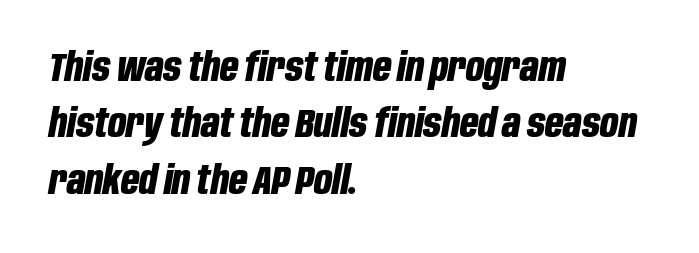
A typesetter would call this leading conventional body-copy spacing. The glyphs look as if they've been sheared to an angle. As a designer I'd log this as weight 700, bold. The passage shown is not underscored anywhere. In terms of letterspacing, this is plain default setting. Every row of glyphs begins at an identical x-position on the left.
